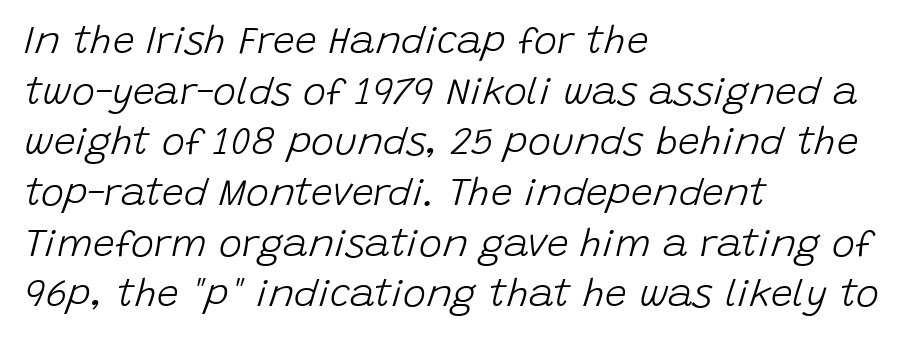
{"italic": "yes", "lean": "right", "slant_degrees": 15, "bold": "no", "weight": "light", "width": "normal", "stroke_contrast": "low", "x_height": "large", "monospaced": "no", "underline": "no", "align": "left", "line_spacing": "normal", "line_spacing_ratio": 1.3, "letter_spacing": "normal", "letter_spacing_em": 0.0, "glyph_px": 39}
